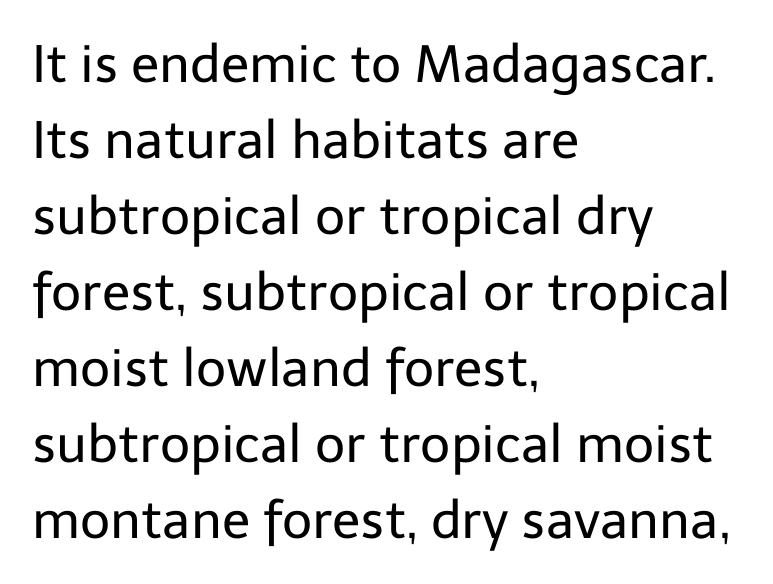
Q: Is the text bold? A: No.
Q: Is the text italic (slanted)? A: No, it is upright.
Q: Is the typeface a serif or a sans-serif typeface? A: Sans-serif.
Q: Is the text underlined? A: No.
Q: How is the paragraph aligned? A: Left-aligned.
Q: Is the spacing between letters normal or unusually wide? A: Normal.
Q: Is the spacing between lines tight, normal or loose? A: Normal.
Q: Width (condensed, normal, or wide)? A: Normal.
Q: Stroke contrast? A: Low.
Q: x-height? A: Medium.
Q: Monospaced? A: No.
